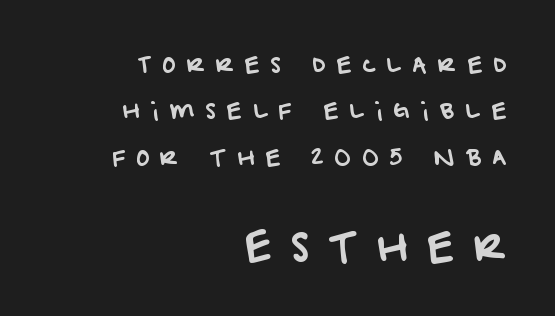
Look at the glyph heights: the lower group is clearly the bigger setting. Underline: absent. Character widths vary here, with narrow letters taking less room than wide ones. One glance says open: line gaps are wider than usual. The tracking jumps out immediately: characters are airy and widely separated. The rendering shows plain stroke endings on the letterforms — a sans-serif design.
